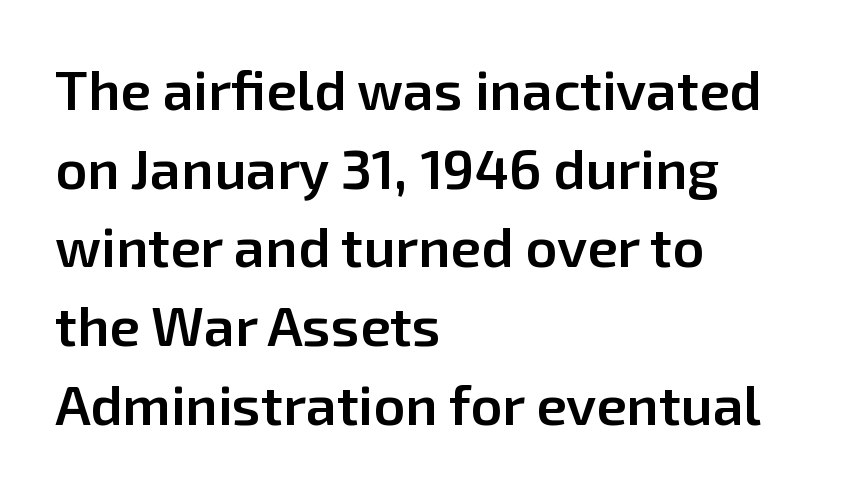
Short note: letters normally spaced. Note the varied advance widths — an 'i' is clearly narrower than an 'm'. Unmarked baselines from the first word to the last. Weight check: semibold — heavier than regular, not quite bold. Characters remain perfectly vertical along every line. If you drew a ruler down the left edge, every line would touch it.
